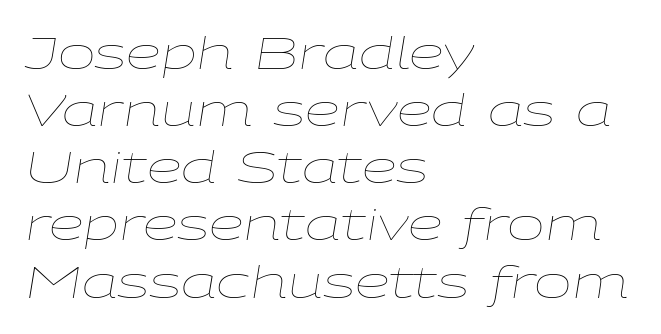
Compared with a centered layout, this one pins lines to the left instead. How are the letters spaced? Ordinarily, with no added tracking. The space directly below the letters is spotless. Vertical stems look standard width or narrower in stroke. Observe the lean: these are italic letterforms. Notice how descenders clear the ascenders below comfortably — that's standard leading.
